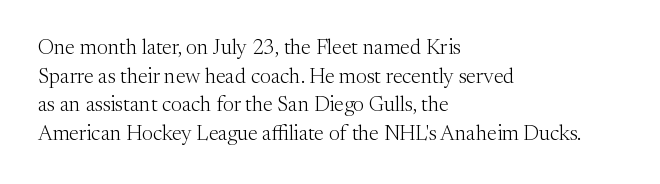
The image shows 21 px text type, upright; set left-aligned, normal line spacing (1.36x), normal letter spacing, not underlined.
